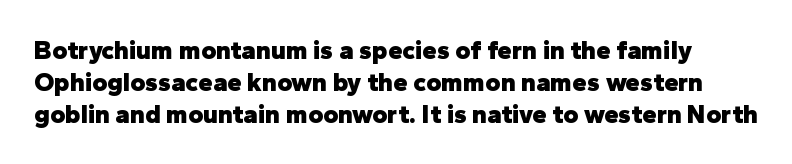
The image shows 26 px bold type, upright; set line spacing 1.23x, normal letter spacing, not underlined.
